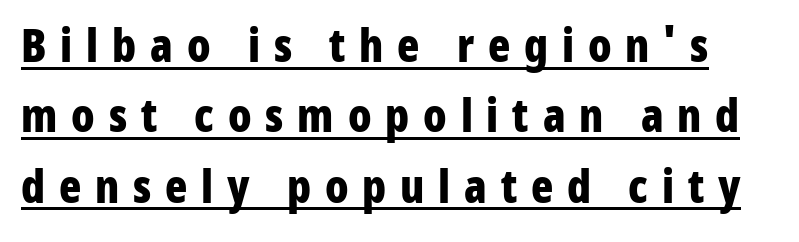
Q: Is the text bold? A: Yes.
Q: Is the text italic (slanted)? A: No, it is upright.
Q: Is the typeface a serif or a sans-serif typeface? A: Sans-serif.
Q: Is the text underlined? A: Yes.
Q: Is the spacing between letters normal or unusually wide? A: Unusually wide.
Q: Is the spacing between lines tight, normal or loose? A: Normal.
Q: Width (condensed, normal, or wide)? A: Condensed.
Q: Stroke contrast? A: Low.
Q: x-height? A: Medium.
Q: Monospaced? A: No.
